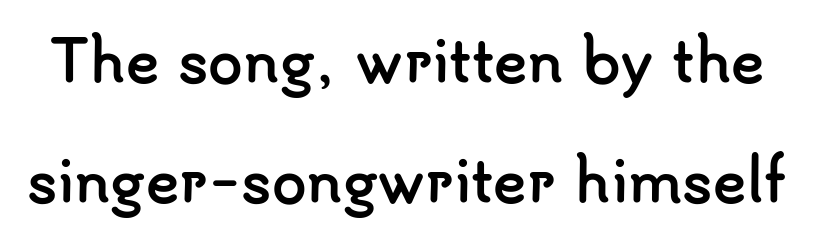
The image shows 56 px semibold sans-serif type, upright; set loose line spacing (2.15x), normal letter spacing, not underlined; low stroke contrast and a small x-height.
